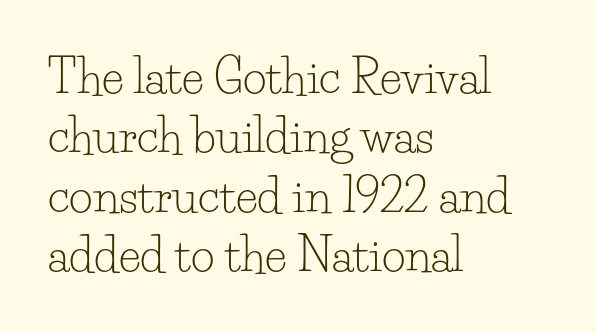
Q: Is the text bold? A: No.
Q: Is the text italic (slanted)? A: No, it is upright.
Q: Is the typeface a serif or a sans-serif typeface? A: Serif.
Q: Is the text underlined? A: No.
Q: How is the paragraph aligned? A: Left-aligned.
Q: Is the spacing between letters normal or unusually wide? A: Normal.
Q: Is the spacing between lines tight, normal or loose? A: Normal.
Q: Width (condensed, normal, or wide)? A: Normal.
Q: Stroke contrast? A: Low.
Q: x-height? A: Small.
Q: Monospaced? A: No.
